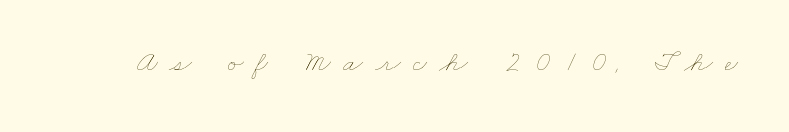
Q: Is the text bold? A: No.
Q: Is the text underlined? A: No.
Q: Is the spacing between letters normal or unusually wide? A: Unusually wide.
Q: Width (condensed, normal, or wide)? A: Wide.
Q: Stroke contrast? A: Low.
Q: x-height? A: Small.
Q: Monospaced? A: No.
